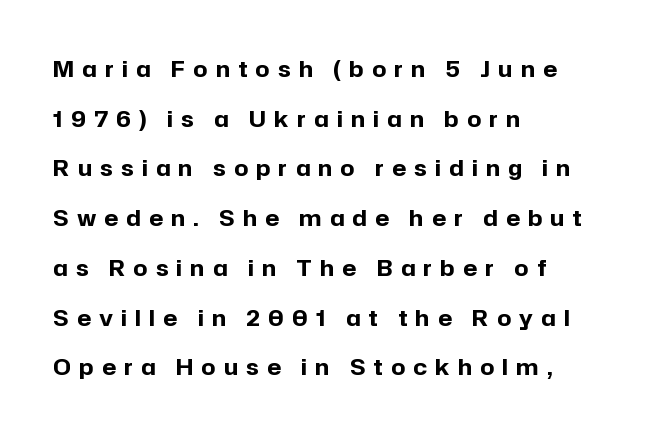
Compared with typical body copy, the letter spacing here is much looser. Nobody drew a line under any word here. A student would call this left alignment; a typographer would say flush left, rag right. Rendered with straight, roman letterforms.
